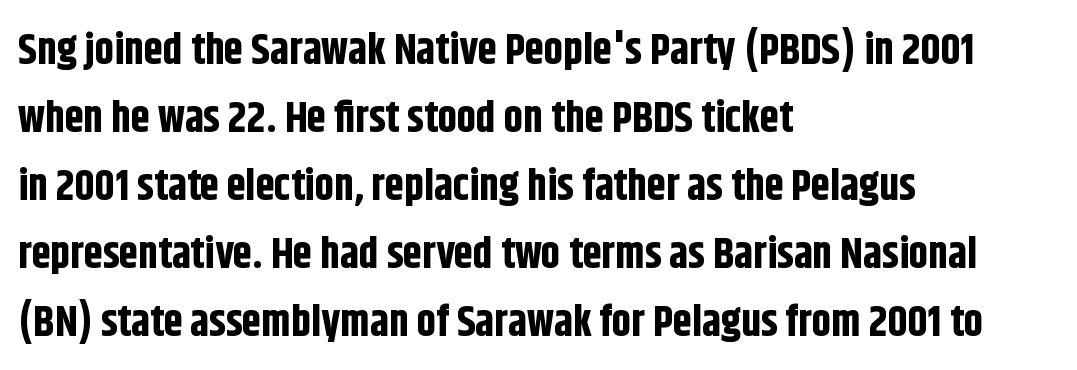
Normally led — the rows are evenly, conventionally spaced. Looks like regular typesetting: each glyph gets only the width it needs. Each row of text sits above clean, open space. In CSS terms this would be text-align: left. The letters sit at their default tracking, neither squeezed nor spread.
